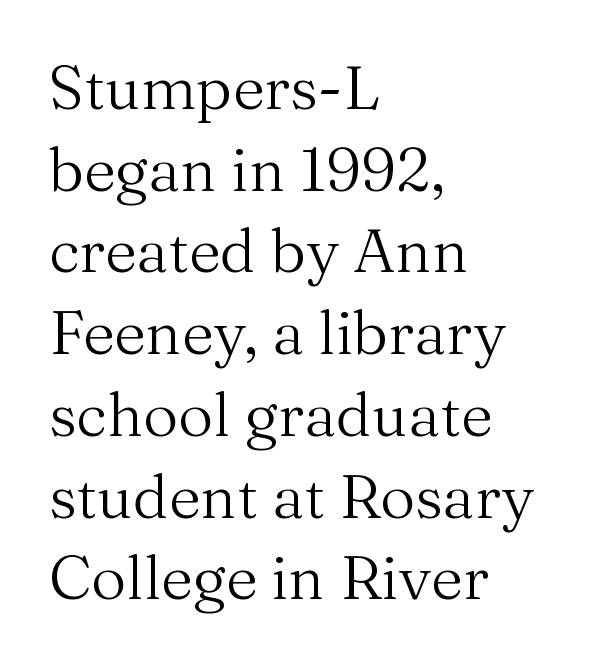
The image shows 61 px regular-weight serif type, upright; set left-aligned, normal line spacing (1.34x), normal letter spacing, not underlined; medium stroke contrast and a medium x-height.
